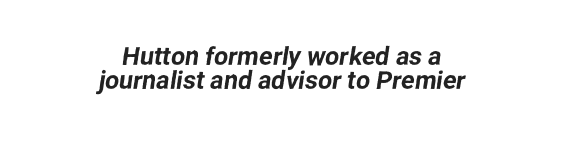
Short note: letters normally spaced. Decoration check: the copy has no underline. Closely set lines give the paragraph a compact silhouette. Visually the block forms a symmetrical silhouette, jagged on both flanks.
